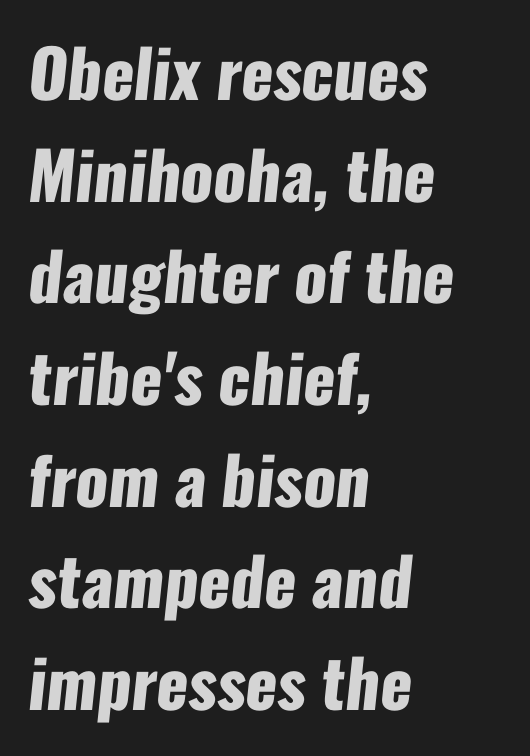
{"serif": "no", "bold": "yes", "weight": "heavy", "width": "condensed", "stroke_contrast": "low", "x_height": "medium", "monospaced": "no", "underline": "no", "align": "left", "line_spacing": "normal", "line_spacing_ratio": 1.54, "letter_spacing": "normal", "letter_spacing_em": 0.0, "glyph_px": 66}
